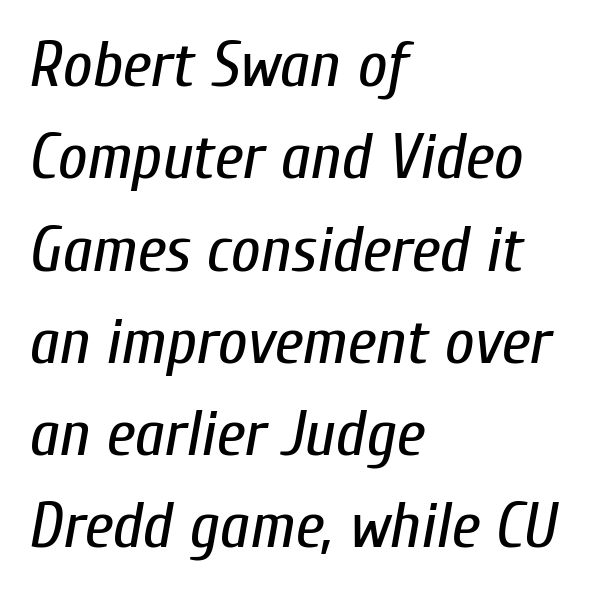
Q: Is the text bold? A: No.
Q: Is the text italic (slanted)? A: Yes, it leans right by about 10 degrees.
Q: Is the text underlined? A: No.
Q: How is the paragraph aligned? A: Left-aligned.
Q: Is the spacing between letters normal or unusually wide? A: Normal.
Q: Is the spacing between lines tight, normal or loose? A: Normal.
Q: Width (condensed, normal, or wide)? A: Condensed.
Q: Stroke contrast? A: Low.
Q: x-height? A: Medium.
Q: Monospaced? A: No.
